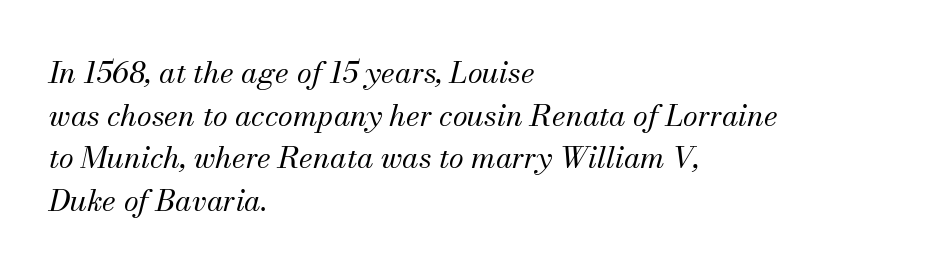
{"serif": "yes", "italic": "yes", "lean": "right", "slant_degrees": 13, "bold": "no", "weight": "regular", "width": "normal", "stroke_contrast": "medium", "x_height": "small", "monospaced": "no", "underline": "no", "align": "left", "line_spacing": "normal", "line_spacing_ratio": 1.42, "letter_spacing": "normal", "letter_spacing_em": 0.0, "glyph_px": 30}
